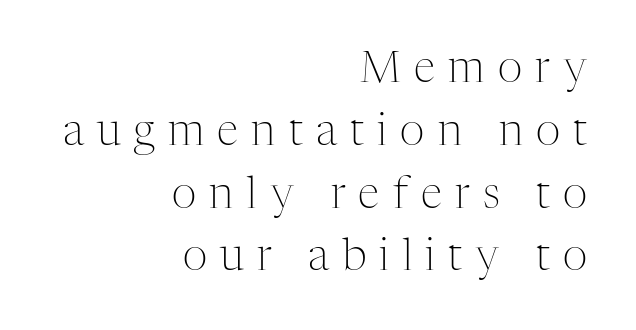
Q: Is the text bold? A: No.
Q: Is the text italic (slanted)? A: No, it is upright.
Q: Is the typeface a serif or a sans-serif typeface? A: Serif.
Q: Is the text underlined? A: No.
Q: How is the paragraph aligned? A: Right-aligned.
Q: Is the spacing between letters normal or unusually wide? A: Unusually wide.
Q: Is the spacing between lines tight, normal or loose? A: Normal.
Q: Width (condensed, normal, or wide)? A: Normal.
Q: Stroke contrast? A: Medium.
Q: x-height? A: Medium.
Q: Monospaced? A: No.
